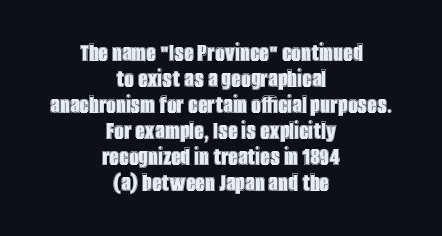
Q: Is the text italic (slanted)? A: No, it is upright.
Q: Is the text underlined? A: No.
Q: How is the paragraph aligned? A: Centered.
Q: Is the spacing between letters normal or unusually wide? A: Normal.
Q: Is the spacing between lines tight, normal or loose? A: Tight.
